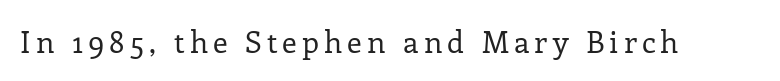
The weight would be labelled regular, book, light, or lighter still. Unmarked baselines from the first word to the last. Each letter keeps its own natural width here, so spacing adapts to shape. Stroke terminals: seriffed.
